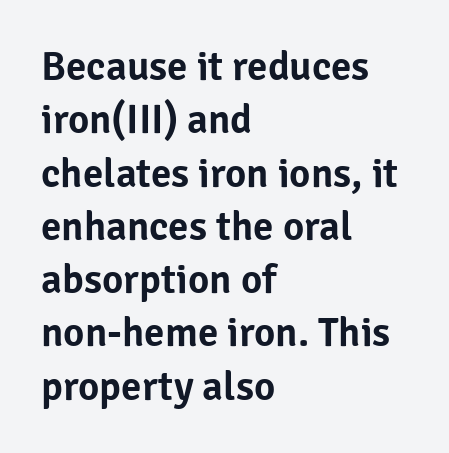
The image shows 41 px sans-serif type, upright; set left-aligned, normal line spacing (1.3x), normal letter spacing, not underlined; low stroke contrast and a medium x-height.
